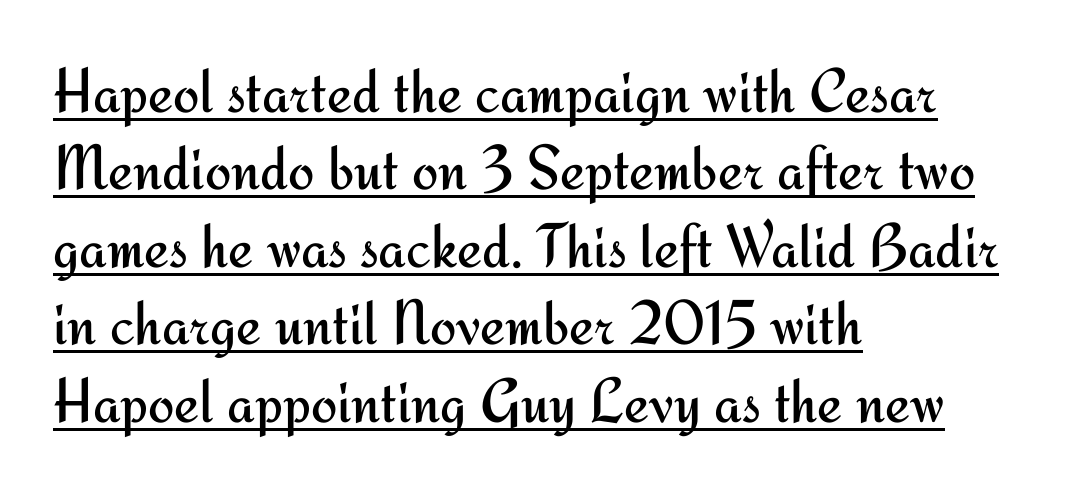
Q: Is the text bold? A: No.
Q: Is the text italic (slanted)? A: No, it is upright.
Q: Is the typeface a serif or a sans-serif typeface? A: Sans-serif.
Q: Is the text underlined? A: Yes.
Q: How is the paragraph aligned? A: Left-aligned.
Q: Is the spacing between letters normal or unusually wide? A: Normal.
Q: Width (condensed, normal, or wide)? A: Normal.
Q: Stroke contrast? A: Medium.
Q: x-height? A: Small.
Q: Monospaced? A: No.
